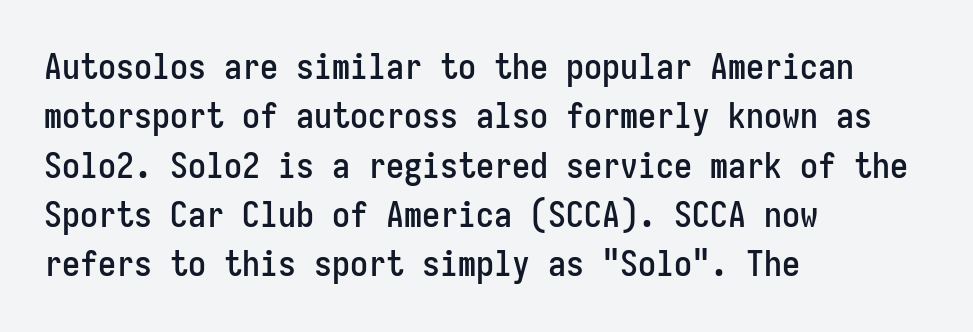
The passage shown has conventional tracking throughout. The text was rendered using a sans face with plain stroke endings. The glyphs are unaccompanied by any horizontal stroke below them. Horizontal bands of white between lines are of average thickness. Think of a typewriter: that constant character pitch is what you see here. Compared with a centered layout, this one pins lines to the left instead.
